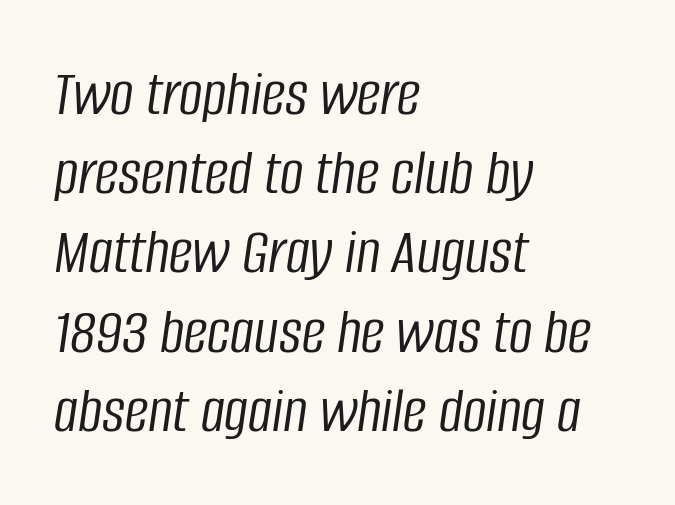
What stands out about the letter spacing? Nothing — it is the standard amount. Casual observation: everything's shoved over to the left. These lines were composed using italics. Any mark beneath the type? The region is blank. No chunkiness to these letters — they're not bold.
